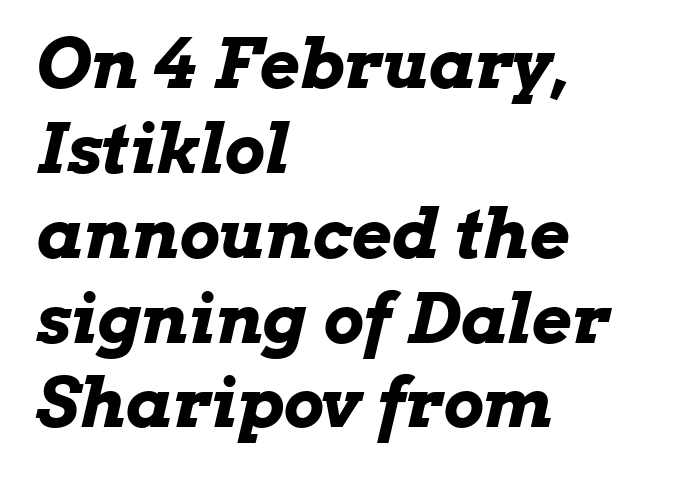
{"italic": "yes", "lean": "right", "slant_degrees": 13, "bold": "yes", "weight": "bold", "width": "wide", "stroke_contrast": "low", "x_height": "medium", "monospaced": "no", "underline": "no", "align": "left", "line_spacing_ratio": 1.23, "letter_spacing": "normal", "letter_spacing_em": 0.0, "glyph_px": 69}
